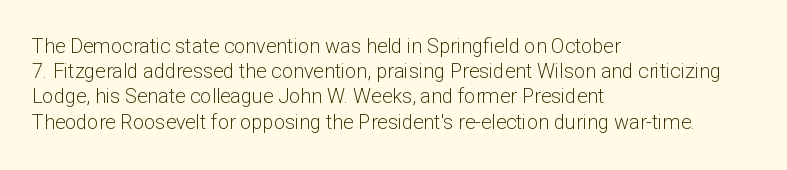
Q: Is the text bold? A: No.
Q: Is the text italic (slanted)? A: No, it is upright.
Q: Is the text underlined? A: No.
Q: How is the paragraph aligned? A: Left-aligned.
Q: Is the spacing between letters normal or unusually wide? A: Normal.
Q: Is the spacing between lines tight, normal or loose? A: Normal.
